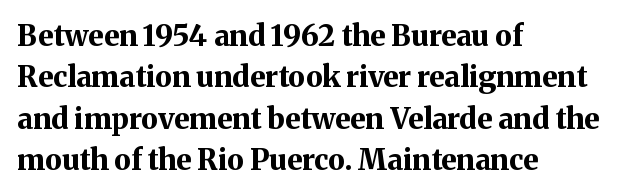
{"serif": "yes", "italic": "no", "bold": "yes", "weight": "bold", "width": "normal", "stroke_contrast": "medium", "x_height": "medium", "monospaced": "no", "underline": "no", "align": "left", "line_spacing": "normal", "line_spacing_ratio": 1.43, "letter_spacing": "normal", "letter_spacing_em": 0.0, "glyph_px": 29}
